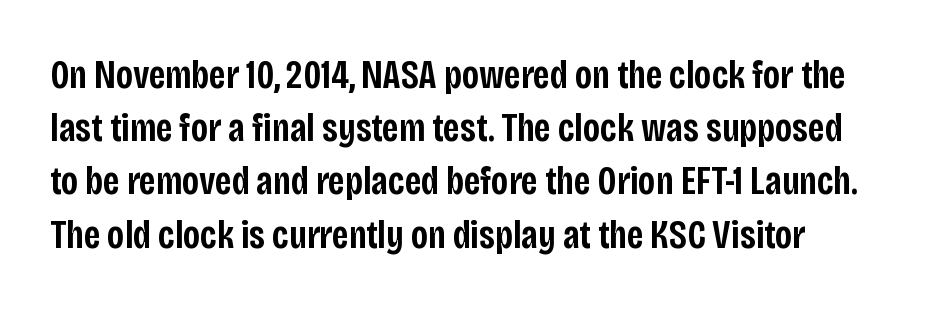
Q: Is the text bold? A: Semi-bold.
Q: Is the text italic (slanted)? A: No, it is upright.
Q: Is the typeface a serif or a sans-serif typeface? A: Sans-serif.
Q: Is the text underlined? A: No.
Q: How is the paragraph aligned? A: Left-aligned.
Q: Is the spacing between letters normal or unusually wide? A: Normal.
Q: Is the spacing between lines tight, normal or loose? A: Normal.
Q: Width (condensed, normal, or wide)? A: Condensed.
Q: Stroke contrast? A: Low.
Q: x-height? A: Large.
Q: Monospaced? A: No.
